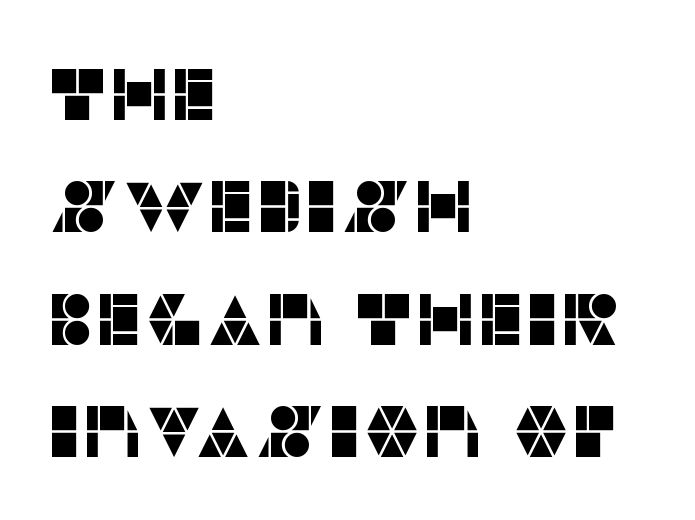
The zone under the glyphs is completely vacant. The paragraph shown leans on its left margin. Upright lettering throughout. Observe the absence of serifs on each vertical stroke in this sample.
